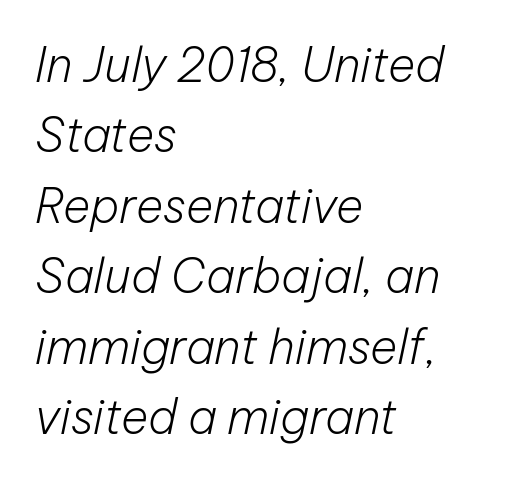
Weight class: somewhere from thin through regular. Baseline-to-baseline distance is the conventional proportion of letter height. This rendering uses left alignment, leaving the right contour irregular. The passage shown is not underscored anywhere. Is the type slanted? Yes — the strokes lean at a clear angle.
